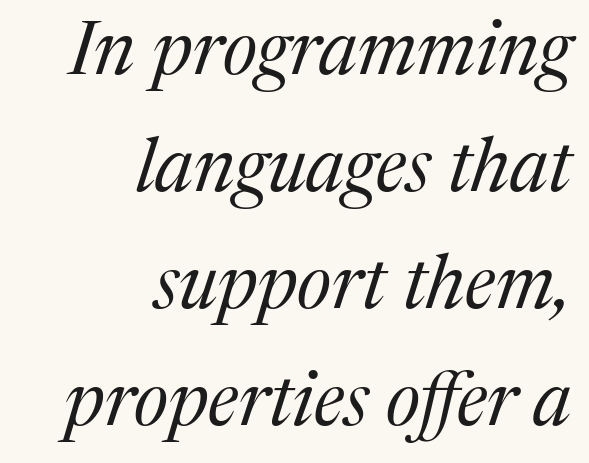
Weight: not bold — regular or lighter. Just letters on the line, the space beneath them empty. Line spacing here is normal. Typeset ragged left — the right edge is the straight one. Each letter's strokes conclude with small projecting serifs. Character widths vary here, with narrow letters taking less room than wide ones.
